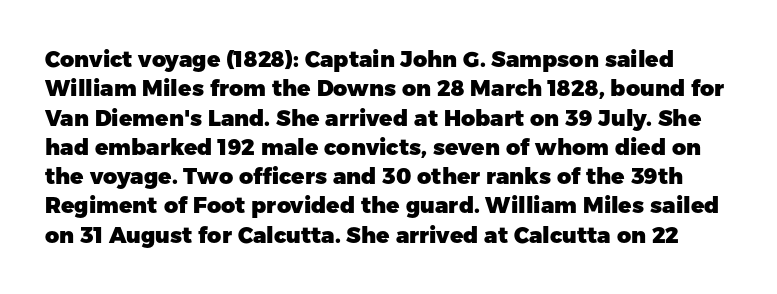
The image shows 22 px bold type, upright; set normal line spacing (1.33x), normal letter spacing, not underlined.
